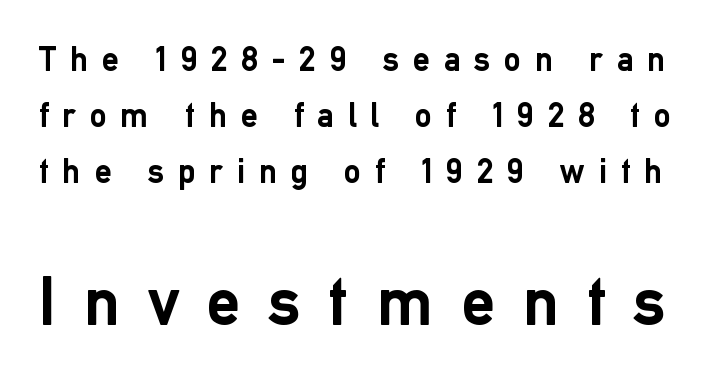
Q: Is the text bold? A: Yes.
Q: Is the text italic (slanted)? A: No, it is upright.
Q: Is the typeface a serif or a sans-serif typeface? A: Sans-serif.
Q: Is the text underlined? A: No.
Q: Is the spacing between letters normal or unusually wide? A: Unusually wide.
Q: Is the spacing between lines tight, normal or loose? A: Normal.
Q: Which block of text is set in a larger size, the first (top) or the second (bottom)? A: The second (bottom) one.
Q: Width (condensed, normal, or wide)? A: Normal.
Q: Stroke contrast? A: Low.
Q: x-height? A: Medium.
Q: Monospaced? A: No.
